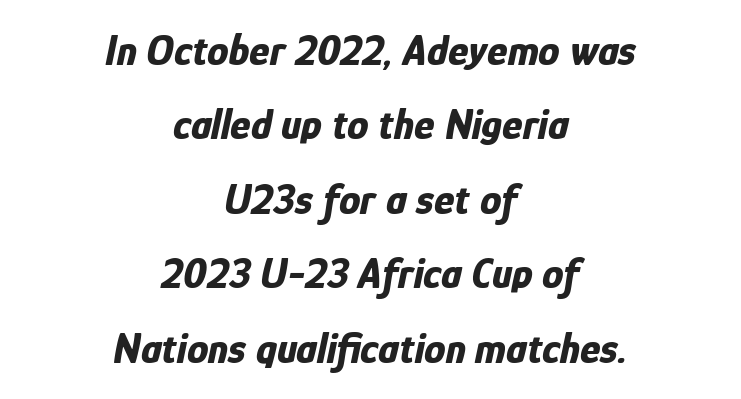
Plenty of ink on the page — the face is bold. The type is set solid horizontally, with unmodified tracking. Slant detected: the letters are inclined. Type without underlining. The rendering uses natural spacing where letterforms have individual widths. Horizontally, the lines are justified to the midpoint only.
